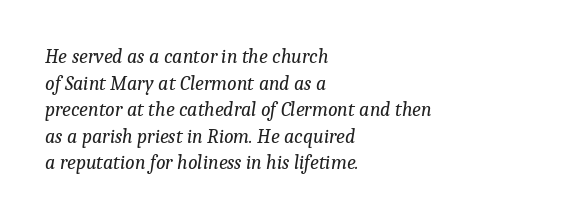
Q: Is the text bold? A: No.
Q: Is the text italic (slanted)? A: Yes, it leans right by about 9 degrees.
Q: Is the text underlined? A: No.
Q: How is the paragraph aligned? A: Left-aligned.
Q: Is the spacing between letters normal or unusually wide? A: Normal.
Q: Is the spacing between lines tight, normal or loose? A: Normal.
